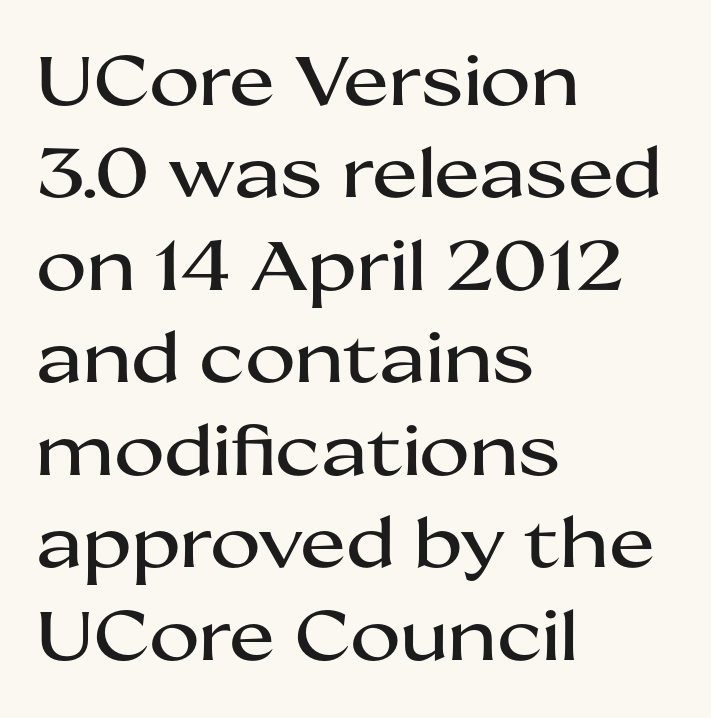
{"italic": "no", "width": "wide", "stroke_contrast": "medium", "x_height": "medium", "monospaced": "no", "underline": "no", "align": "left", "line_spacing": "normal", "line_spacing_ratio": 1.34, "letter_spacing": "normal", "letter_spacing_em": 0.0, "glyph_px": 69}
